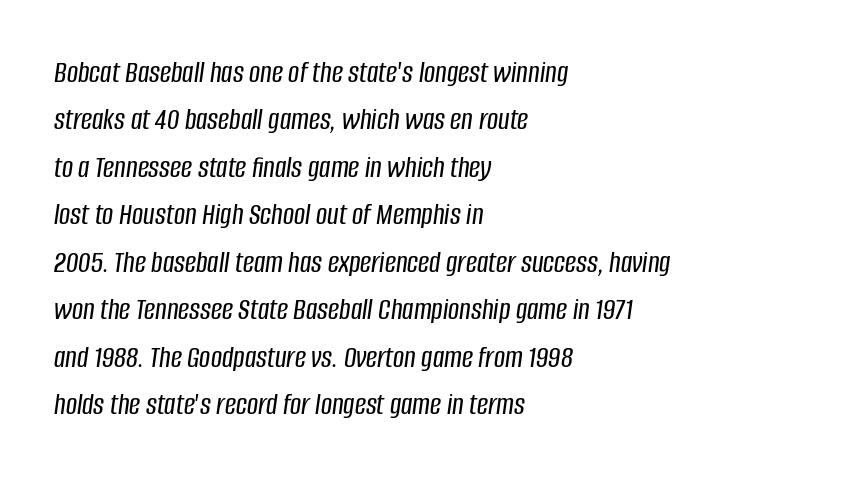
Successive baselines arrive at the customary interval. Decoration check: the copy has no underline. Designer's note — italics engaged. Note the varied advance widths — an 'i' is clearly narrower than an 'm'. A student would call this left alignment; a typographer would say flush left, rag right. Glyph-to-glyph distance matches everyday printed text.
